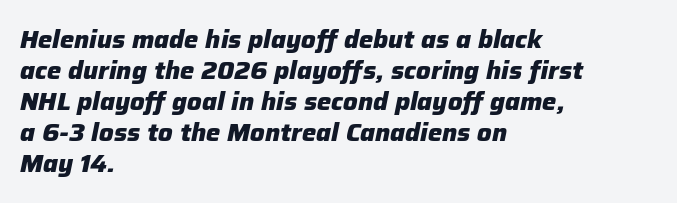
{"italic": "yes", "lean": "right", "slant_degrees": 12, "bold": "yes", "underline": "no", "align": "left", "line_spacing": "normal", "line_spacing_ratio": 1.29, "letter_spacing": "normal", "letter_spacing_em": 0.0, "glyph_px": 24}
